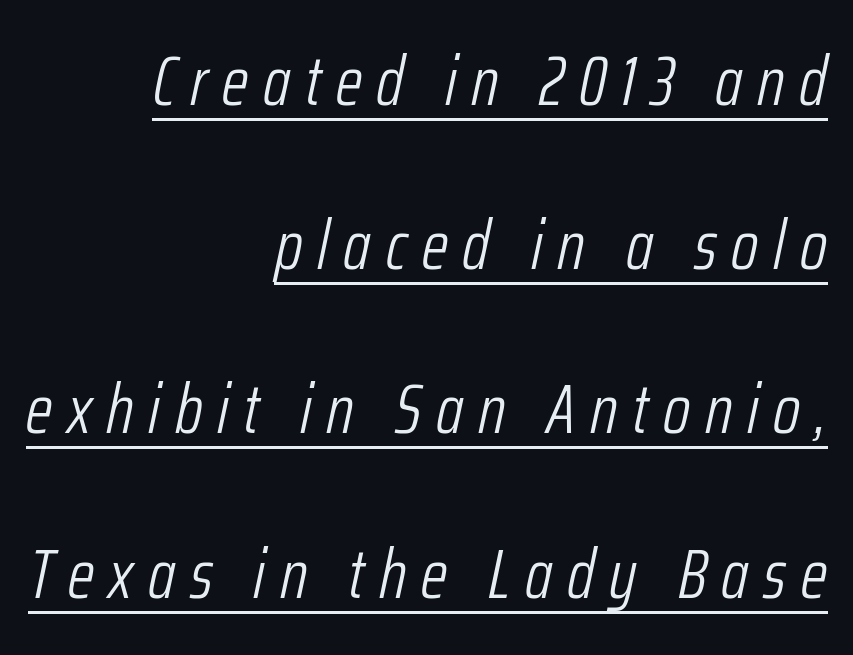
The letters advance in unequal steps, a hallmark of proportional type. The compositor pushed each line to the right boundary. How are the letters spaced? Widely, with obvious added tracking. You could fit nearly another row in the gap between these rows. Underlined type. The cut favours lightness, reaching ordinary text weight at its darkest.
